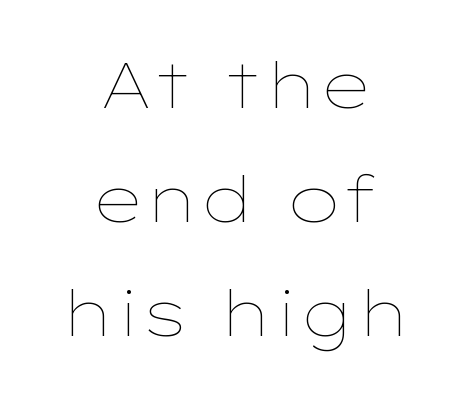
Do the letters lean? They stand straight. Summary of weight: not heavy and not bold. Each letter keeps its own natural width here, so spacing adapts to shape. Spacing between characters is what you'd get straight out of the box. Nobody drew a line under any word here.
